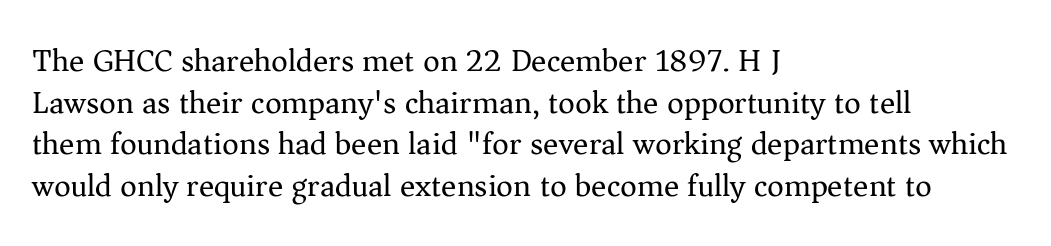
The image shows 32 px regular-weight serif type, upright; set left-aligned, normal line spacing (1.3x), normal letter spacing, not underlined; medium stroke contrast and a medium x-height.
